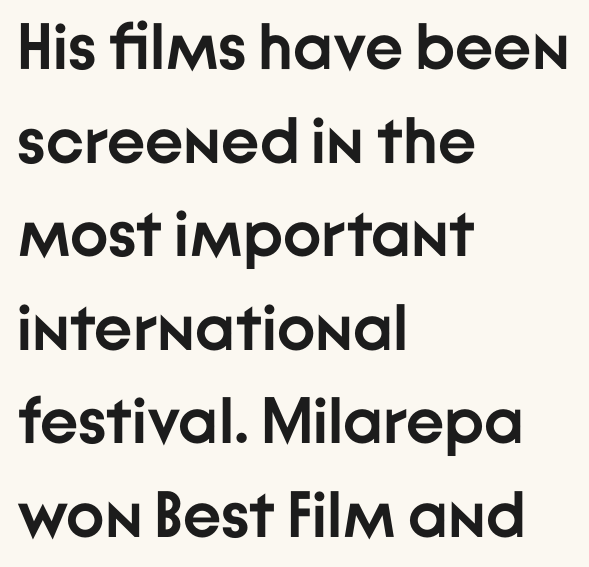
Q: Is the text bold? A: Yes.
Q: Is the text italic (slanted)? A: No, it is upright.
Q: Is the typeface a serif or a sans-serif typeface? A: Sans-serif.
Q: Is the text underlined? A: No.
Q: How is the paragraph aligned? A: Left-aligned.
Q: Is the spacing between letters normal or unusually wide? A: Normal.
Q: Is the spacing between lines tight, normal or loose? A: Normal.
Q: Width (condensed, normal, or wide)? A: Normal.
Q: Stroke contrast? A: Low.
Q: x-height? A: Medium.
Q: Monospaced? A: No.
